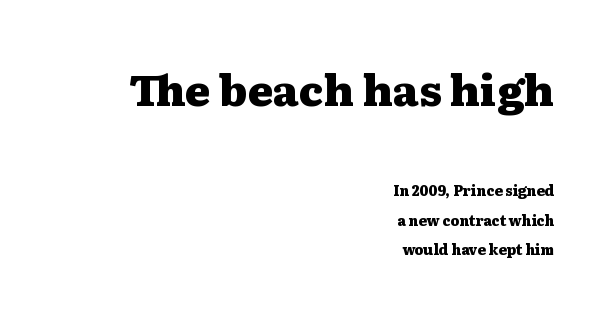
Q: Is the text bold? A: Yes.
Q: Is the text italic (slanted)? A: No, it is upright.
Q: Is the typeface a serif or a sans-serif typeface? A: Serif.
Q: Is the text underlined? A: No.
Q: How is the paragraph aligned? A: Right-aligned.
Q: Is the spacing between letters normal or unusually wide? A: Normal.
Q: Is the spacing between lines tight, normal or loose? A: Loose.
Q: Which block of text is set in a larger size, the first (top) or the second (bottom)? A: The first (top) one.
Q: Width (condensed, normal, or wide)? A: Wide.
Q: Stroke contrast? A: Medium.
Q: x-height? A: Medium.
Q: Monospaced? A: No.
